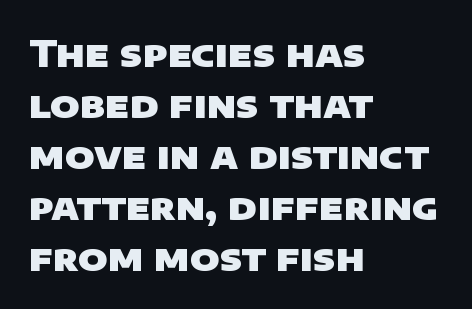
The image shows 36 px heavy, wide sans-serif type; set left-aligned, normal line spacing (1.42x), normal letter spacing, not underlined; low stroke contrast and a large x-height.
